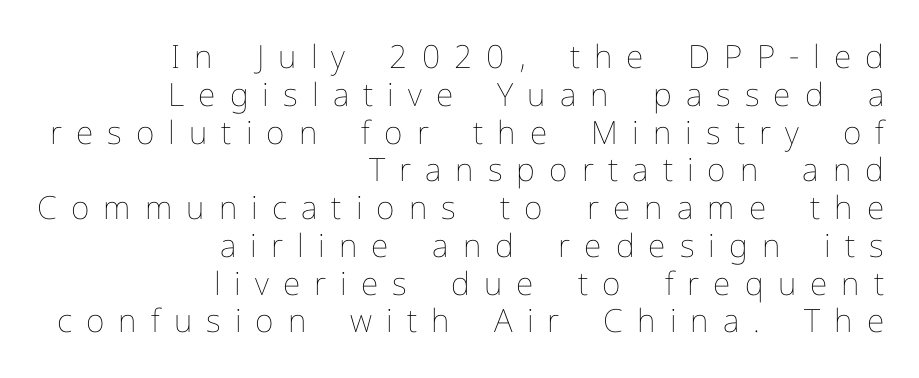
{"italic": "no", "bold": "no", "weight": "thin", "width": "normal", "stroke_contrast": "low", "x_height": "medium", "monospaced": "no", "underline": "no", "align": "right", "line_spacing_ratio": 1.18, "letter_spacing": "wide", "letter_spacing_em": 0.44, "glyph_px": 32}
